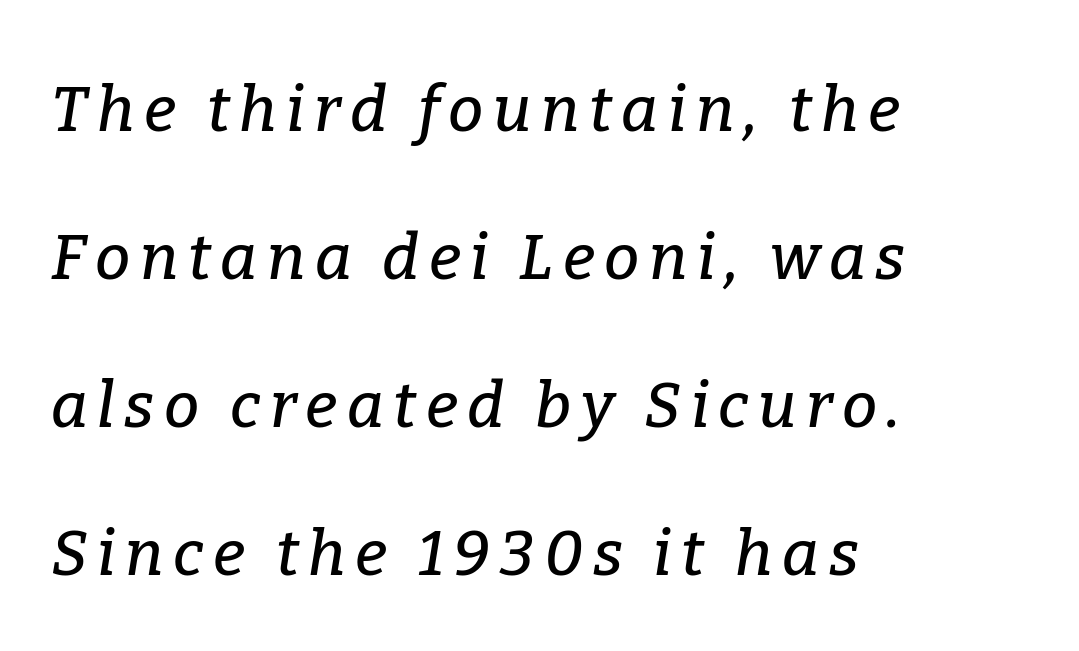
{"serif": "yes", "italic": "yes", "lean": "right", "slant_degrees": 9, "width": "normal", "stroke_contrast": "low", "x_height": "medium", "monospaced": "no", "underline": "no", "align": "left", "line_spacing": "loose", "line_spacing_ratio": 2.35, "glyph_px": 63}
